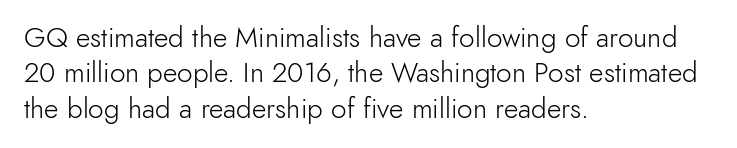
The image shows 28 px light sans-serif type, upright; set left-aligned, normal line spacing (1.26x), normal letter spacing, not underlined; a small x-height.
